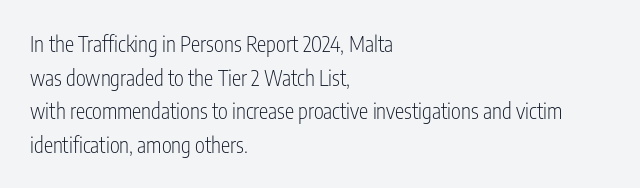
The image shows 21 px text type, upright; set left-aligned, normal line spacing (1.6x), normal letter spacing, not underlined.
